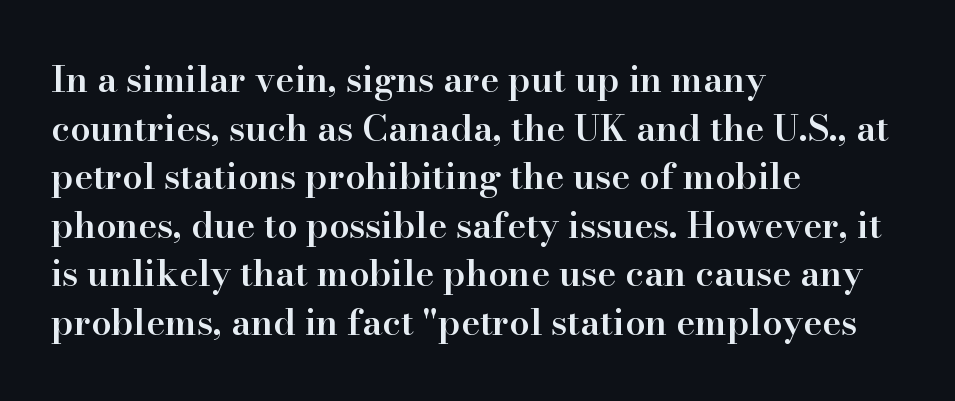
Which margin do the lines hug? The left one — the right edge is uneven. I'd describe the lettering as semibold — firm but not a full bold. These lines are rendered in a variable-pitch font. Is there any slant? The stems are plumb.
